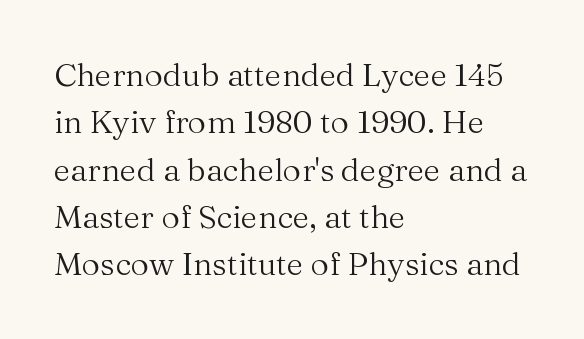
The image shows 32 px regular-weight serif type, upright; set left-aligned, normal line spacing (1.48x), normal letter spacing, not underlined; medium stroke contrast and a medium x-height.
